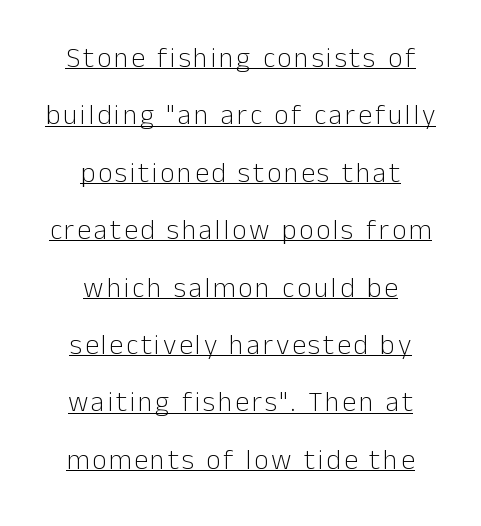
{"serif": "no", "italic": "no", "bold": "no", "weight": "light", "width": "normal", "stroke_contrast": "low", "x_height": "medium", "monospaced": "no", "underline": "yes", "align": "center", "line_spacing": "loose", "line_spacing_ratio": 2.05, "glyph_px": 28}
